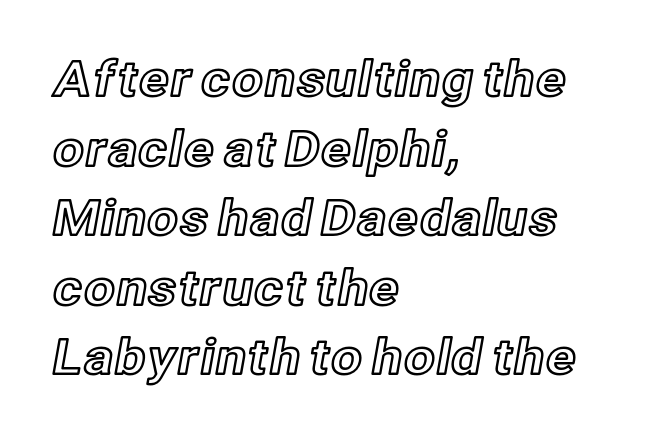
Horizontal bands of white between lines are of average thickness. Horizontally, the lines are justified to the leading edge only. Each word holds together tightly as a unit, with standard inter-letter gaps. Glance below the letters and you will spot only blank space.
